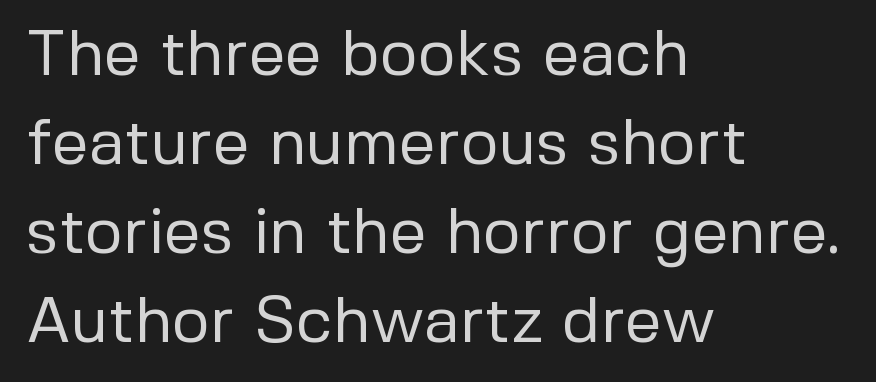
{"serif": "no", "italic": "no", "bold": "no", "weight": "regular", "width": "normal", "stroke_contrast": "low", "x_height": "medium", "monospaced": "no", "underline": "no", "align": "left", "line_spacing": "normal", "line_spacing_ratio": 1.37, "letter_spacing": "normal", "letter_spacing_em": 0.0, "glyph_px": 65}
